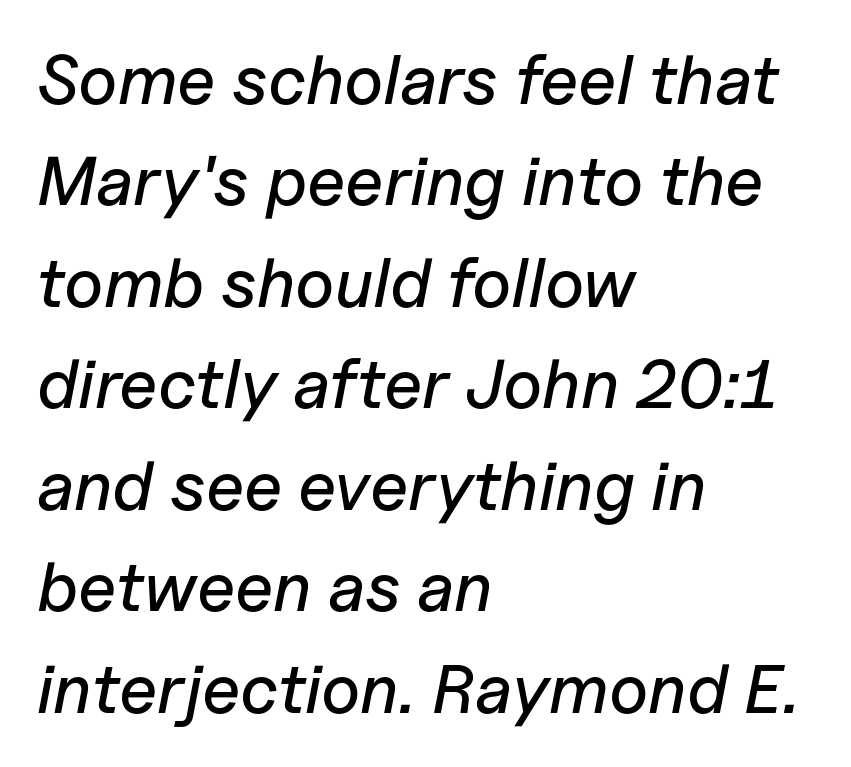
{"italic": "yes", "lean": "right", "slant_degrees": 11, "width": "normal", "stroke_contrast": "low", "x_height": "medium", "monospaced": "no", "underline": "no", "align": "left", "line_spacing": "normal", "line_spacing_ratio": 1.47, "letter_spacing": "normal", "letter_spacing_em": 0.0, "glyph_px": 69}
